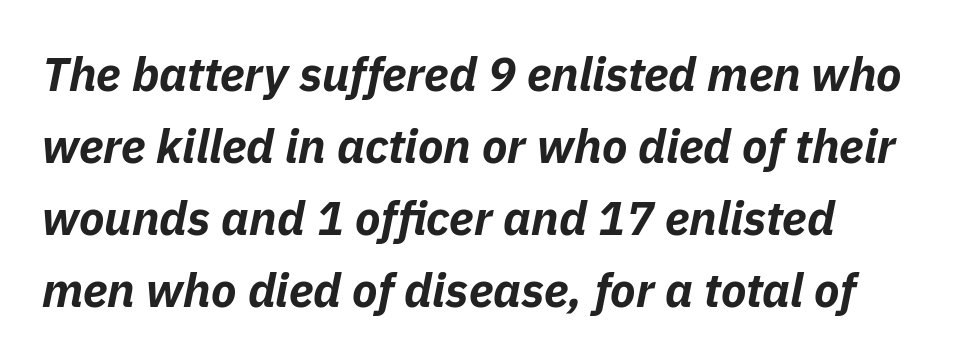
This sample has the flowing, uneven cadence of proportional lettering. Its strokes are broad and dark, the hallmark of bold type. Glyph-to-glyph distance matches everyday printed text. The face used here has a pronounced slope to its letters.
